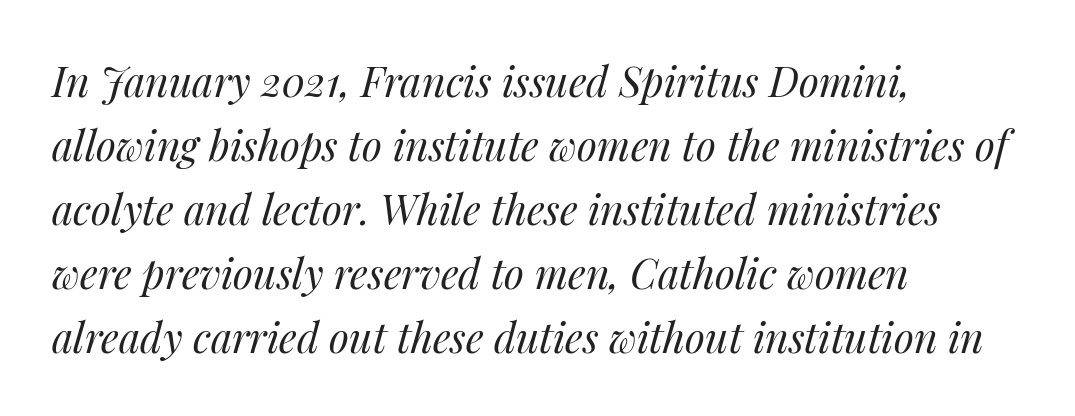
{"italic": "yes", "lean": "right", "slant_degrees": 14, "bold": "no", "weight": "regular", "width": "normal", "stroke_contrast": "medium", "x_height": "medium", "monospaced": "no", "underline": "no", "align": "left", "line_spacing": "normal", "line_spacing_ratio": 1.56, "letter_spacing": "normal", "letter_spacing_em": 0.0, "glyph_px": 41}
